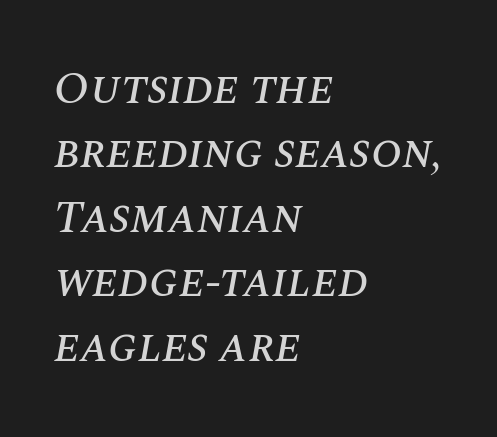
{"italic": "yes", "lean": "right", "slant_degrees": 10, "width": "normal", "stroke_contrast": "medium", "x_height": "large", "monospaced": "no", "underline": "no", "align": "left", "line_spacing": "normal", "line_spacing_ratio": 1.4, "letter_spacing": "normal", "letter_spacing_em": 0.0, "glyph_px": 46}
